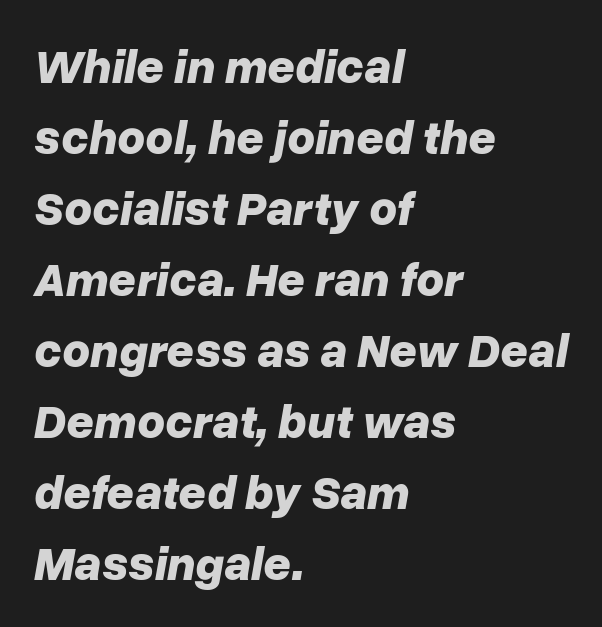
The image shows 48 px bold type, italic (leaning right); set left-aligned, normal line spacing (1.48x), normal letter spacing, not underlined; low stroke contrast and a medium x-height.
